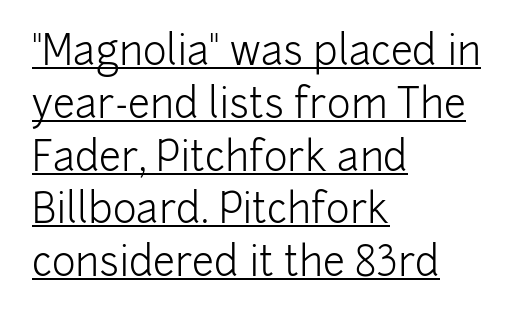
{"serif": "no", "italic": "no", "bold": "no", "weight": "light", "width": "normal", "stroke_contrast": "low", "x_height": "medium", "monospaced": "no", "underline": "yes", "align": "left", "line_spacing": "normal", "line_spacing_ratio": 1.32, "letter_spacing": "normal", "letter_spacing_em": 0.0, "glyph_px": 40}
